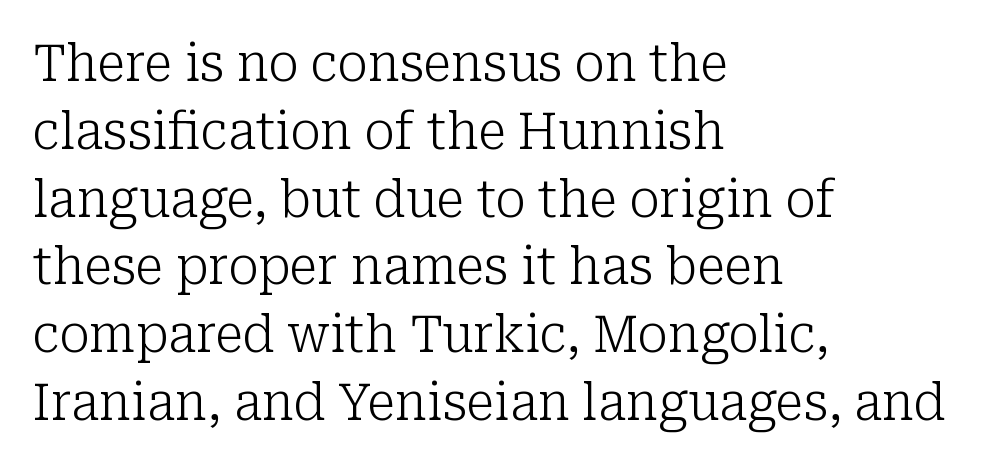
{"serif": "yes", "italic": "no", "bold": "no", "weight": "light", "width": "normal", "stroke_contrast": "low", "x_height": "medium", "monospaced": "no", "underline": "no", "align": "left", "line_spacing": "normal", "line_spacing_ratio": 1.33, "letter_spacing": "normal", "letter_spacing_em": 0.0, "glyph_px": 51}
